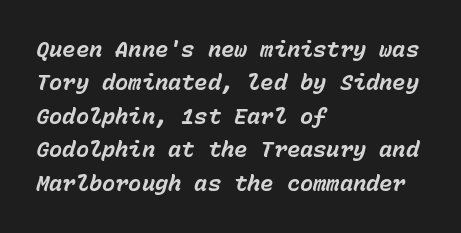
The image shows 22 px bold type, italic (leaning right); set left-aligned, normal line spacing (1.52x), normal letter spacing, not underlined.
